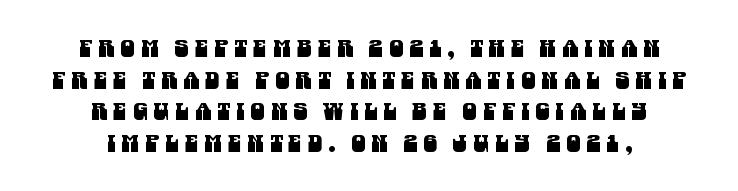
Underline: absent. Observe the wide spacing: letters keep a clear distance from each other. How would I describe the line gaps? Plain and ordinary. Which margin do the lines hug? Neither — every line sits in the middle.
